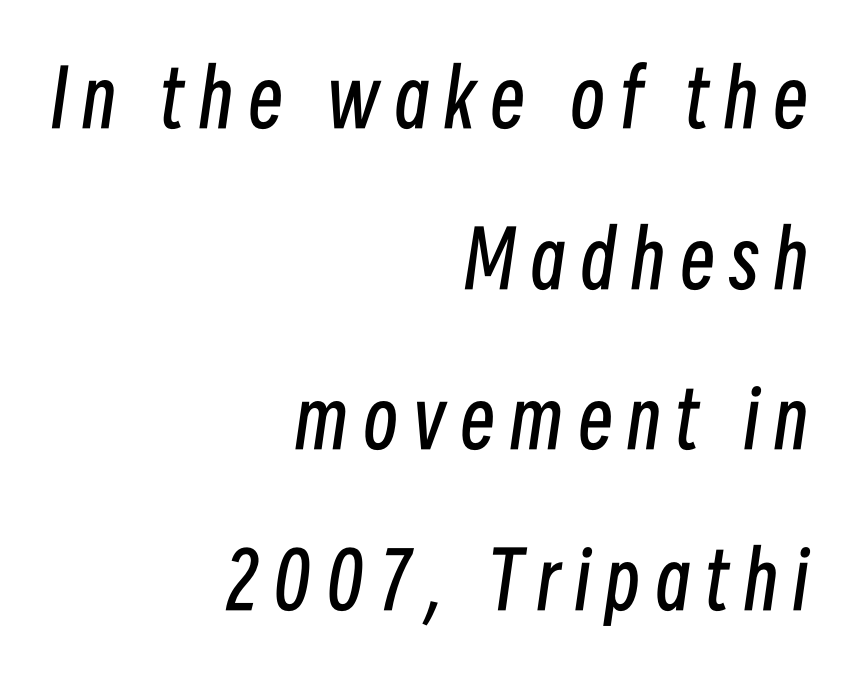
Q: Is the text bold? A: No.
Q: Is the text italic (slanted)? A: Yes, it leans right by about 8 degrees.
Q: Is the text underlined? A: No.
Q: How is the paragraph aligned? A: Right-aligned.
Q: Is the spacing between lines tight, normal or loose? A: Loose.
Q: Width (condensed, normal, or wide)? A: Condensed.
Q: Stroke contrast? A: Low.
Q: x-height? A: Medium.
Q: Monospaced? A: No.
